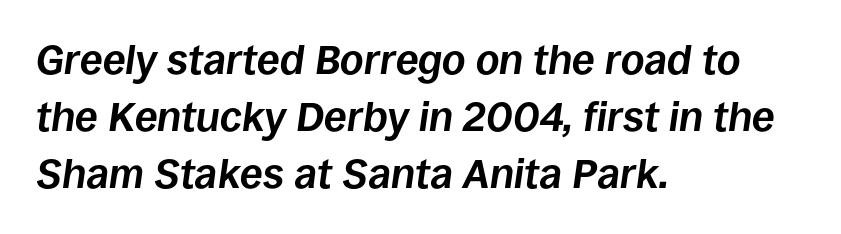
Whoever set this chose a conventional vertical rhythm. Note the varied advance widths — an 'i' is clearly narrower than an 'm'. Is the block centered? No — it sits flush against the left margin. This is heavy type, rendered in bold. Nothing unusual about the tracking: characters are spaced as the font intends. This sample uses an oblique cut, with every glyph tilted off the vertical.
